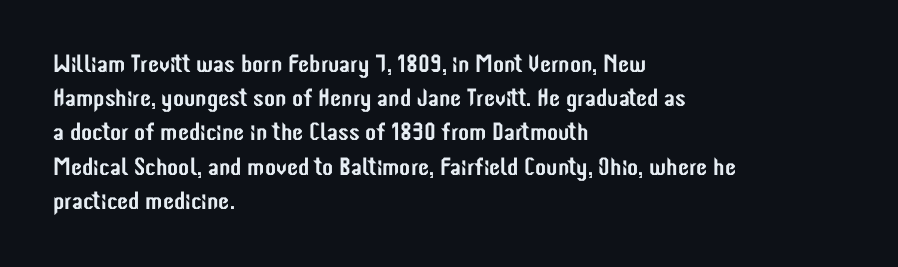
The lettering holds an erect, upright posture throughout. Nobody drew a line under any word here. This rendering uses left alignment, leaving the right contour irregular. Each new line begins a customary step beneath the previous one. Students, note that the glyphs here touch the page at normal intervals.
